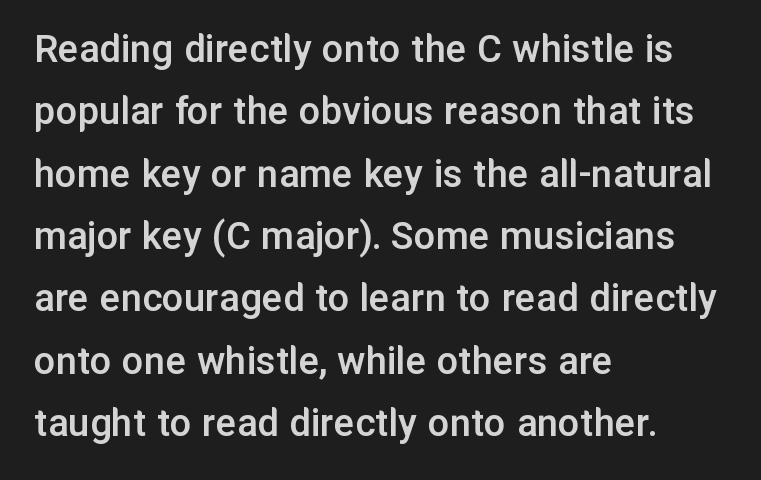
Is the block centered? No — it sits flush against the left margin. Beneath every word, the page is bare. Each new line begins a customary step beneath the previous one. On the weight axis this lands at semibold, roughly 600. Each word holds together tightly as a unit, with standard inter-letter gaps. Character widths vary here, with narrow letters taking less room than wide ones.
